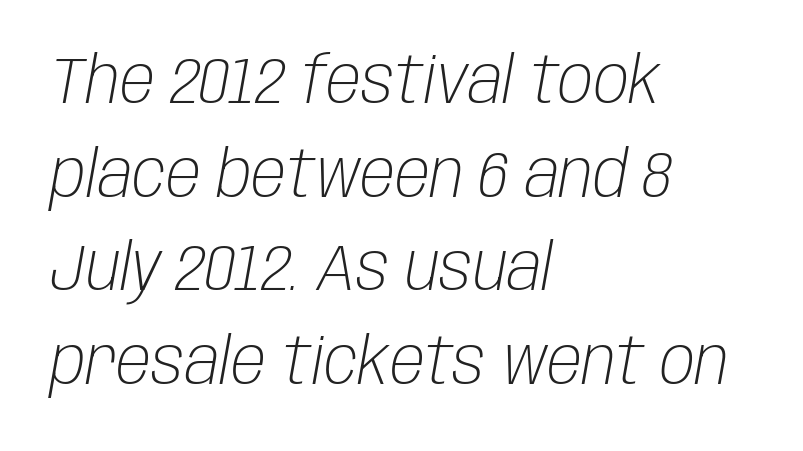
The image shows 65 px light, condensed type, italic (leaning right); set left-aligned, normal line spacing (1.44x), normal letter spacing, not underlined; low stroke contrast and a large x-height.
